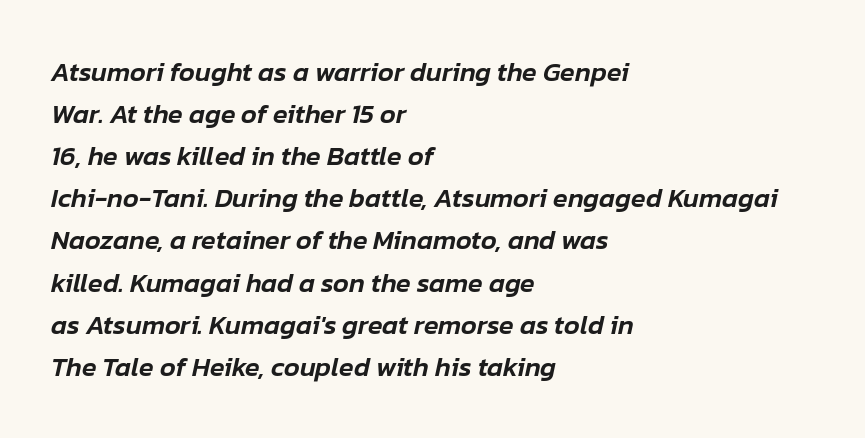
The image shows 27 px text type, italic (leaning right); set left-aligned, normal line spacing (1.56x), normal letter spacing, not underlined.
